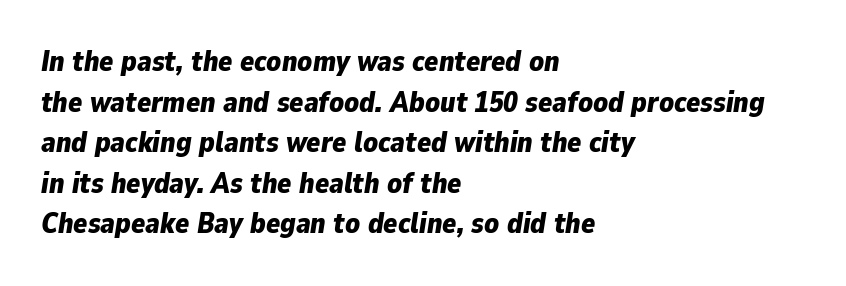
The image shows 29 px bold type, italic (leaning right); set left-aligned, normal line spacing (1.4x), normal letter spacing, not underlined; low stroke contrast and a medium x-height.
